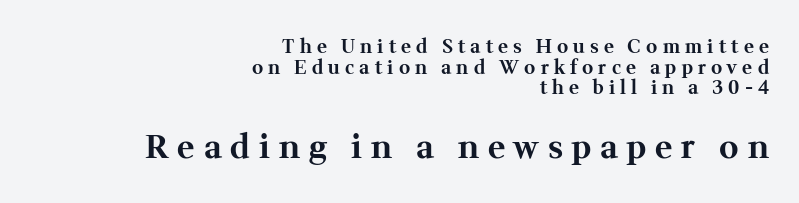
Q: Is the text bold? A: Yes.
Q: Is the text italic (slanted)? A: No, it is upright.
Q: Is the typeface a serif or a sans-serif typeface? A: Serif.
Q: Is the text underlined? A: No.
Q: How is the paragraph aligned? A: Right-aligned.
Q: Is the spacing between letters normal or unusually wide? A: Unusually wide.
Q: Is the spacing between lines tight, normal or loose? A: Tight.
Q: Which block of text is set in a larger size, the first (top) or the second (bottom)? A: The second (bottom) one.
Q: Width (condensed, normal, or wide)? A: Normal.
Q: Stroke contrast? A: Medium.
Q: x-height? A: Medium.
Q: Monospaced? A: No.
